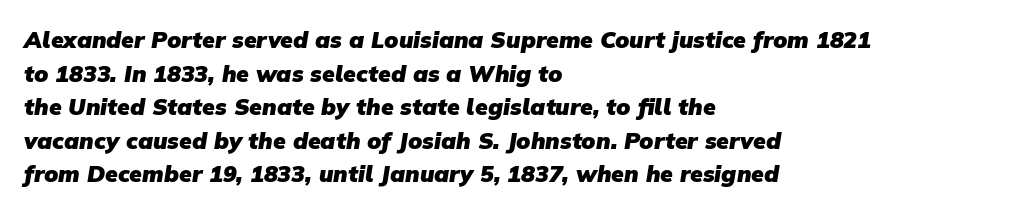
Q: Is the text bold? A: Yes.
Q: Is the text underlined? A: No.
Q: How is the paragraph aligned? A: Left-aligned.
Q: Is the spacing between letters normal or unusually wide? A: Normal.
Q: Is the spacing between lines tight, normal or loose? A: Normal.
